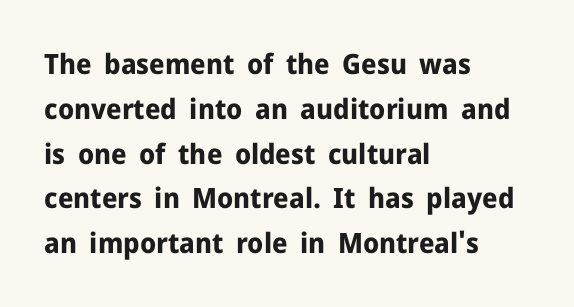
Rule under the text: the space is simply empty. Spacing verdict: proportional, widths tailored to each character. Posture: upright roman. Students, note that the glyphs here touch the page at normal intervals. Notice how the passage keeps a crisp vertical edge on the left only. Observe the absence of serifs on each vertical stroke in this sample.
